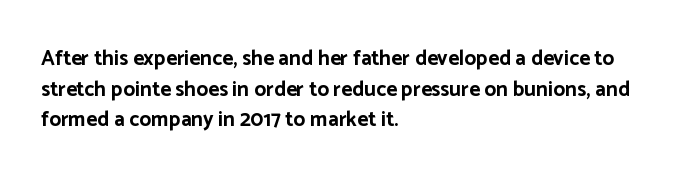
Q: Is the text bold? A: Yes.
Q: Is the text italic (slanted)? A: No, it is upright.
Q: Is the text underlined? A: No.
Q: How is the paragraph aligned? A: Left-aligned.
Q: Is the spacing between letters normal or unusually wide? A: Normal.
Q: Is the spacing between lines tight, normal or loose? A: Normal.
